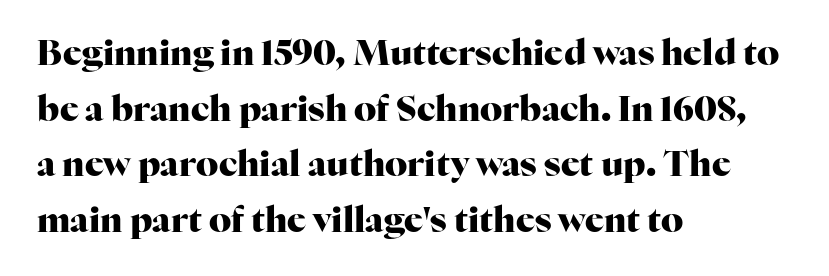
Q: Is the text bold? A: Yes.
Q: Is the text italic (slanted)? A: No, it is upright.
Q: Is the typeface a serif or a sans-serif typeface? A: Serif.
Q: Is the text underlined? A: No.
Q: How is the paragraph aligned? A: Left-aligned.
Q: Is the spacing between letters normal or unusually wide? A: Normal.
Q: Is the spacing between lines tight, normal or loose? A: Normal.
Q: Width (condensed, normal, or wide)? A: Normal.
Q: Stroke contrast? A: High.
Q: x-height? A: Medium.
Q: Monospaced? A: No.
